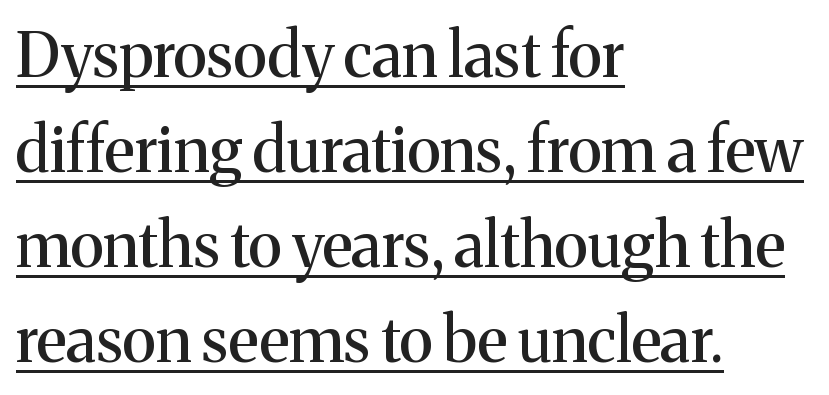
Compared with typical body copy, the letter spacing here is the same. The lines are quadded left. It's the straight-up-and-down kind of type. The line-height multiplier appears to be the usual default. Honestly, the underline is the first thing you notice here. To sum up the face: it has serifs.
